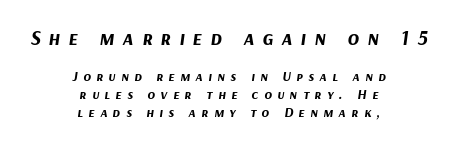
The passage shown has open, widely tracked lettering throughout. Set as a true bold cut, around the 700 mark. The font's italic variant was chosen for this text. Check under the words: just untouched page.
